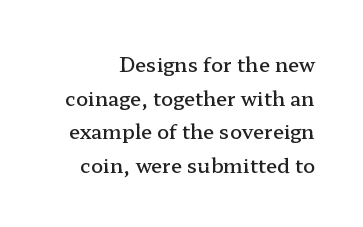
{"italic": "no", "bold": "semi", "underline": "no", "line_spacing": "normal", "line_spacing_ratio": 1.68, "letter_spacing": "normal", "letter_spacing_em": 0.0, "glyph_px": 20}
